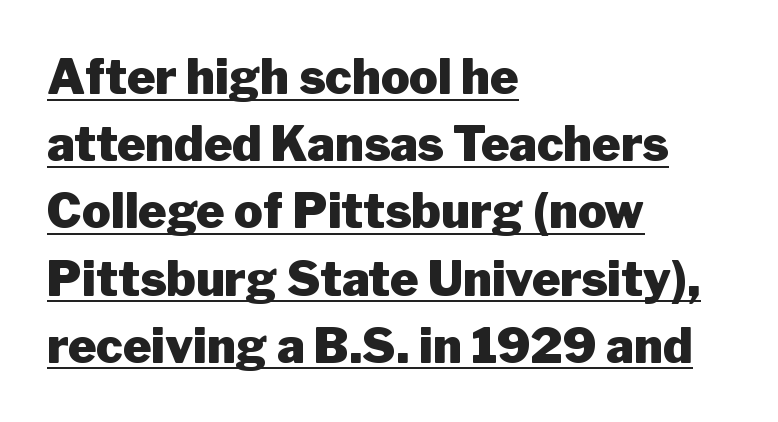
{"serif": "no", "italic": "no", "bold": "yes", "weight": "heavy", "width": "normal", "stroke_contrast": "low", "x_height": "medium", "monospaced": "no", "underline": "yes", "align": "left", "line_spacing": "normal", "line_spacing_ratio": 1.4, "letter_spacing": "normal", "letter_spacing_em": 0.0, "glyph_px": 48}
